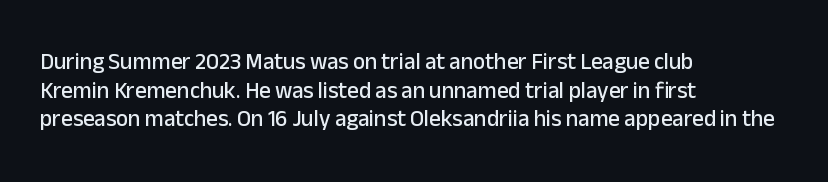
{"italic": "no", "underline": "no", "align": "left", "line_spacing_ratio": 1.24, "letter_spacing": "normal", "letter_spacing_em": 0.0, "glyph_px": 23}
